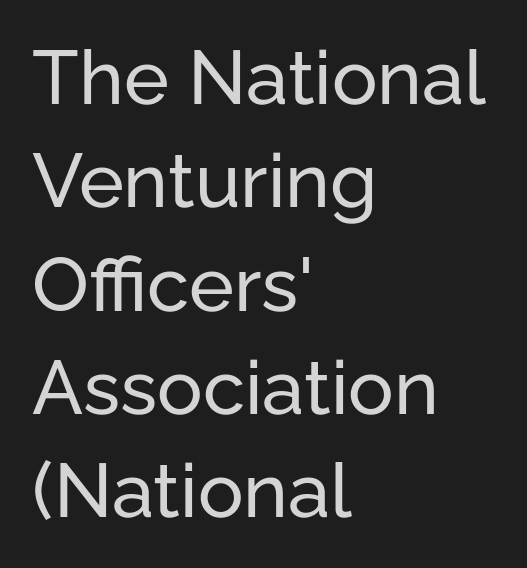
Lines of text with bare space underneath. These lines are rendered in a variable-pitch font. Look at the bottom of the vertical strokes: they stop flat, with no serifs. The font's upright variant was chosen for this text. You could call the tracking neutral — neither tight nor loose.
